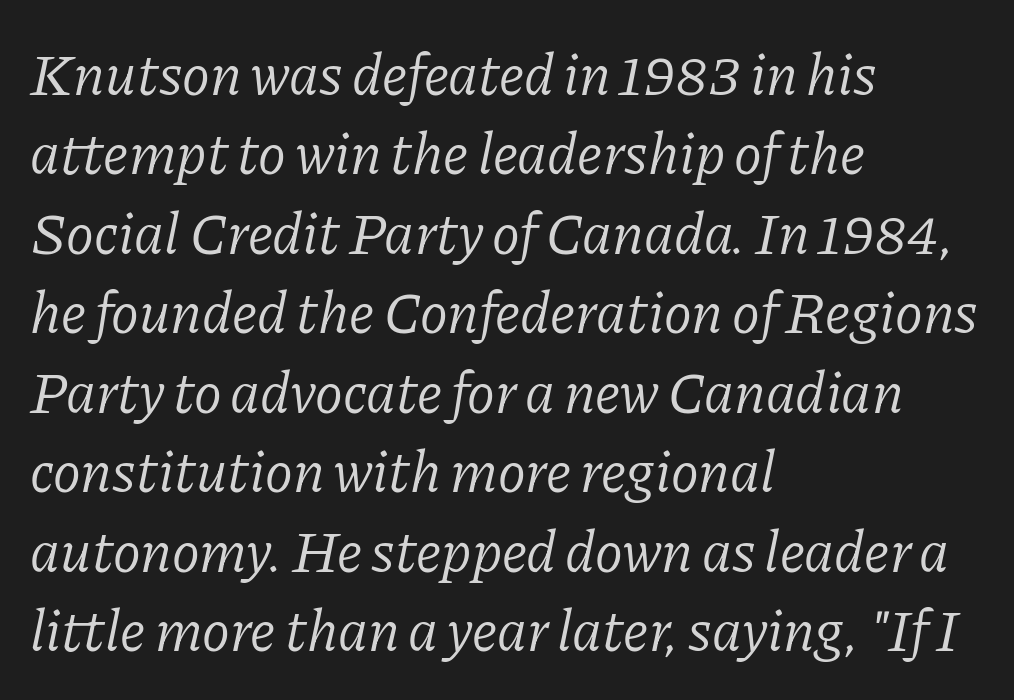
Q: Is the text bold? A: No.
Q: Is the text italic (slanted)? A: Yes, it leans right by about 11 degrees.
Q: Is the typeface a serif or a sans-serif typeface? A: Serif.
Q: Is the text underlined? A: No.
Q: How is the paragraph aligned? A: Left-aligned.
Q: Is the spacing between letters normal or unusually wide? A: Normal.
Q: Is the spacing between lines tight, normal or loose? A: Normal.
Q: Width (condensed, normal, or wide)? A: Normal.
Q: Stroke contrast? A: Low.
Q: x-height? A: Medium.
Q: Monospaced? A: No.
